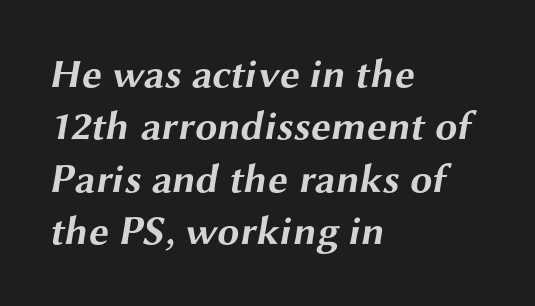
Is this a sans? Yes — the strokes have no serifs. Proportional: the letters do not fall into vertical columns. Its strokes are broad and dark, the hallmark of bold type. The area under the type is left untouched.
